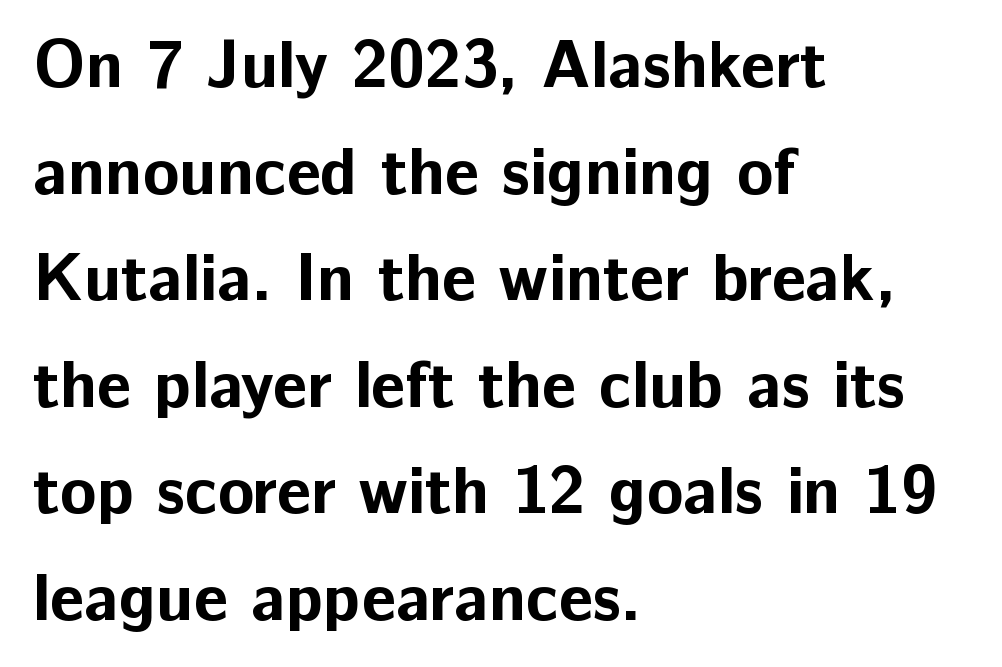
Q: Is the text bold? A: Yes.
Q: Is the text italic (slanted)? A: No, it is upright.
Q: Is the typeface a serif or a sans-serif typeface? A: Sans-serif.
Q: Is the text underlined? A: No.
Q: How is the paragraph aligned? A: Left-aligned.
Q: Is the spacing between letters normal or unusually wide? A: Normal.
Q: Is the spacing between lines tight, normal or loose? A: Normal.
Q: Width (condensed, normal, or wide)? A: Normal.
Q: Stroke contrast? A: Low.
Q: x-height? A: Medium.
Q: Monospaced? A: No.
